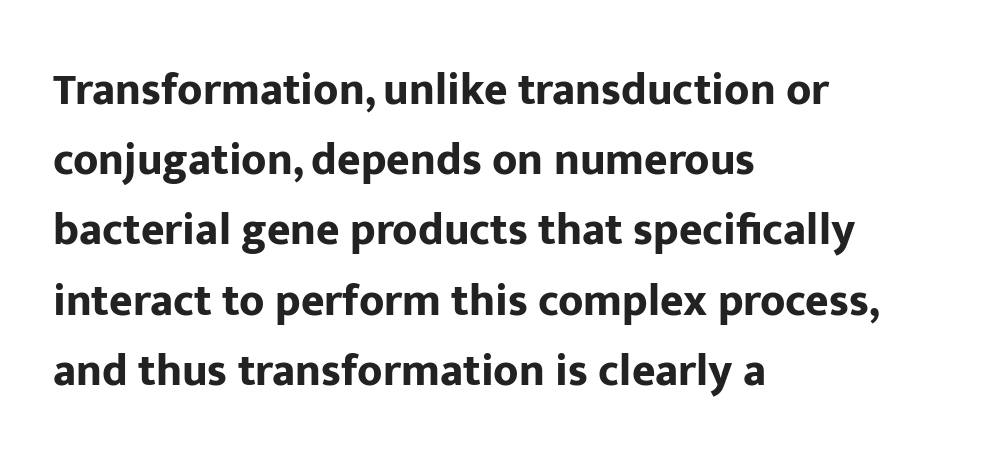
Q: Is the text bold? A: Yes.
Q: Is the text italic (slanted)? A: No, it is upright.
Q: Is the typeface a serif or a sans-serif typeface? A: Sans-serif.
Q: Is the text underlined? A: No.
Q: How is the paragraph aligned? A: Left-aligned.
Q: Is the spacing between letters normal or unusually wide? A: Normal.
Q: Is the spacing between lines tight, normal or loose? A: Normal.
Q: Width (condensed, normal, or wide)? A: Normal.
Q: Stroke contrast? A: Low.
Q: x-height? A: Medium.
Q: Monospaced? A: No.
